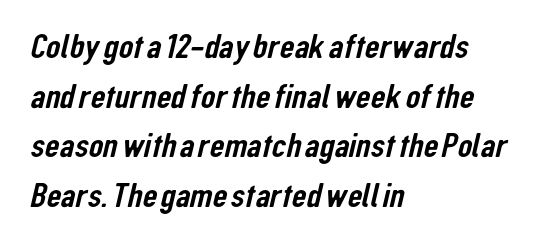
What's the leading like? Ordinary, nothing unusual. The line texture is even and compact thanks to regular tracking. Beneath every word, the page is bare. Are there feet on the stems? There aren't — it's a sans. Notice how the passage keeps a crisp vertical edge on the left only.
